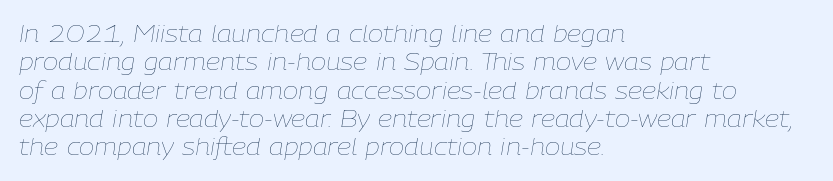
Short note: letters normally spaced. A typesetter would mark this as italic. This sample is left-justified, so line endings fall wherever the words run out. Stroke thickness stays within the range of a standard reading face or lighter. Clear beneath every line of the passage.
